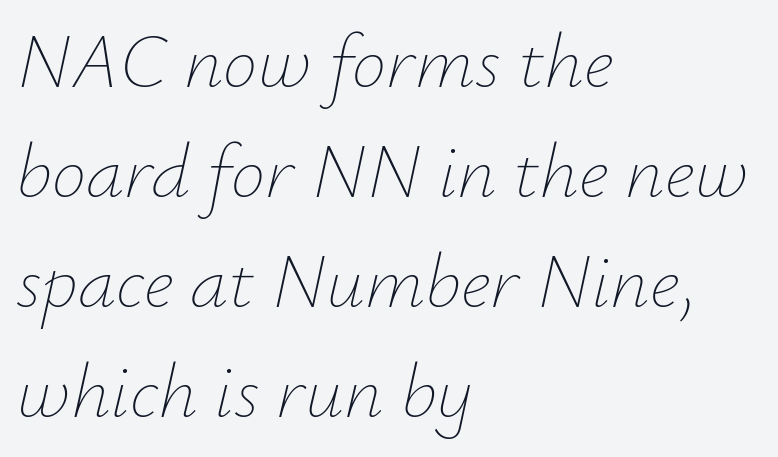
Spacing verdict: proportional, widths tailored to each character. Horizontally, the lines are justified to the leading edge only. Ink coverage per letter is moderate at most. Vertically, the passage feels balanced, rows spaced as you'd expect. The axis of the letterforms is tilted away from vertical. Clear beneath every line of the passage.
